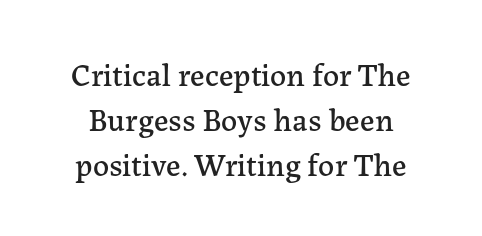
Q: Is the text italic (slanted)? A: No, it is upright.
Q: Is the typeface a serif or a sans-serif typeface? A: Serif.
Q: Is the text underlined? A: No.
Q: Is the spacing between letters normal or unusually wide? A: Normal.
Q: Is the spacing between lines tight, normal or loose? A: Normal.
Q: Width (condensed, normal, or wide)? A: Normal.
Q: Stroke contrast? A: Low.
Q: x-height? A: Medium.
Q: Monospaced? A: No.
